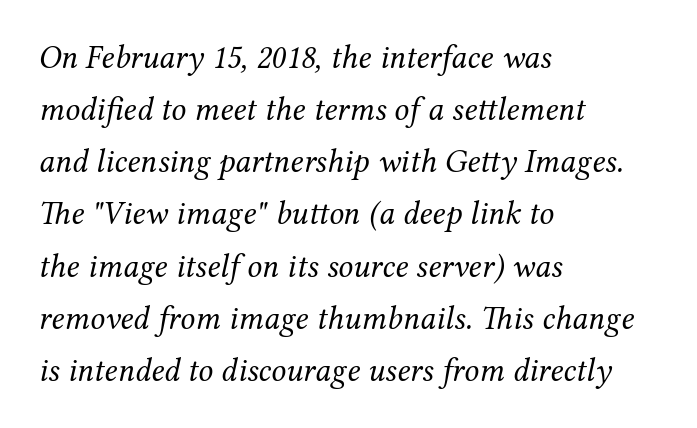
The face used here is proportionally spaced, like ordinary book or web type. The space between consecutive lines is moderate. Slant detected: the letters are inclined. Check where the strokes stop: tiny serifs finish them off. Characters follow at the spacing the type designer built in. The passage shown is not bold in any degree.
